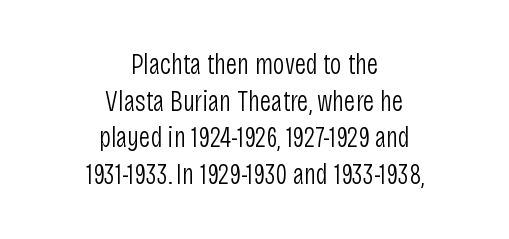
{"serif": "no", "italic": "no", "bold": "no", "weight": "light", "width": "condensed", "stroke_contrast": "low", "x_height": "large", "monospaced": "no", "underline": "no", "align": "center", "line_spacing": "normal", "line_spacing_ratio": 1.26, "letter_spacing": "normal", "letter_spacing_em": 0.0, "glyph_px": 29}
